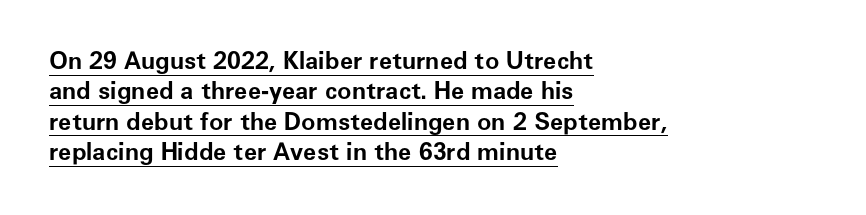
Q: Is the text bold? A: Yes.
Q: Is the text italic (slanted)? A: No, it is upright.
Q: Is the text underlined? A: Yes.
Q: How is the paragraph aligned? A: Left-aligned.
Q: Is the spacing between letters normal or unusually wide? A: Normal.
Q: Is the spacing between lines tight, normal or loose? A: Normal.
